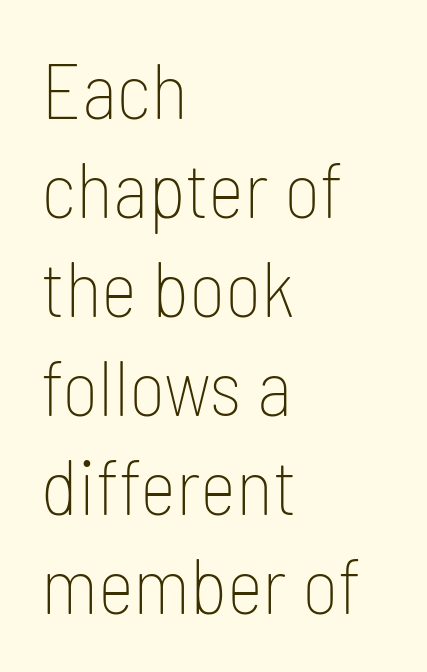
The image shows 78 px thin, condensed sans-serif type, upright; set left-aligned, normal line spacing (1.27x), normal letter spacing, not underlined; low stroke contrast and a medium x-height.
